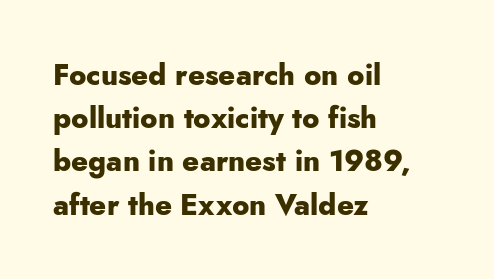
Q: Is the text bold? A: Yes.
Q: Is the text italic (slanted)? A: No, it is upright.
Q: Is the typeface a serif or a sans-serif typeface? A: Sans-serif.
Q: Is the text underlined? A: No.
Q: How is the paragraph aligned? A: Left-aligned.
Q: Is the spacing between letters normal or unusually wide? A: Normal.
Q: Is the spacing between lines tight, normal or loose? A: Normal.
Q: Width (condensed, normal, or wide)? A: Normal.
Q: Stroke contrast? A: Low.
Q: x-height? A: Small.
Q: Monospaced? A: No.
